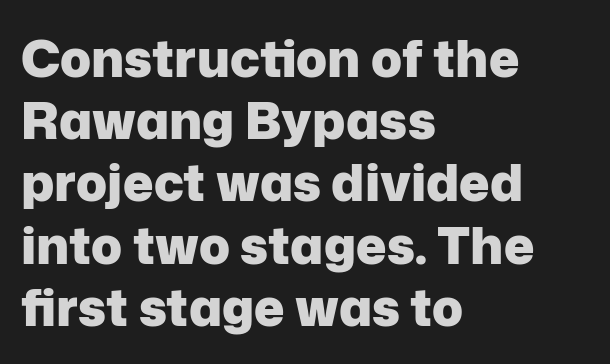
A full-strength bold gives these letters their thick strokes. Inter-character spacing is left at the font's built-in metrics. The face used here is proportionally spaced, like ordinary book or web type. Underline: absent. This is roman type, the default non-slanted kind. A sans-serif font was chosen for this passage.
